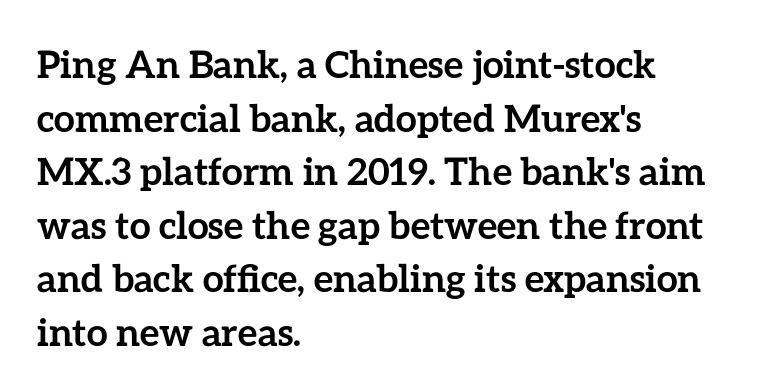
Q: Is the text bold? A: Yes.
Q: Is the text italic (slanted)? A: No, it is upright.
Q: Is the text underlined? A: No.
Q: How is the paragraph aligned? A: Left-aligned.
Q: Is the spacing between letters normal or unusually wide? A: Normal.
Q: Is the spacing between lines tight, normal or loose? A: Normal.
Q: Width (condensed, normal, or wide)? A: Normal.
Q: Stroke contrast? A: Low.
Q: x-height? A: Medium.
Q: Monospaced? A: No.
